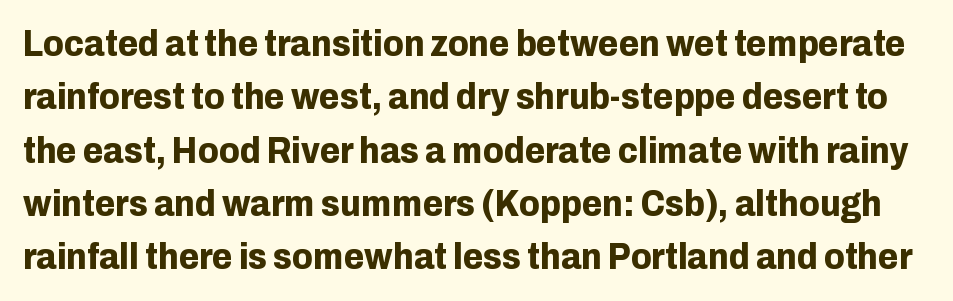
{"serif": "no", "italic": "no", "bold": "yes", "weight": "bold", "width": "normal", "stroke_contrast": "low", "x_height": "medium", "monospaced": "no", "underline": "no", "line_spacing": "normal", "line_spacing_ratio": 1.44, "letter_spacing": "normal", "letter_spacing_em": 0.0, "glyph_px": 37}
